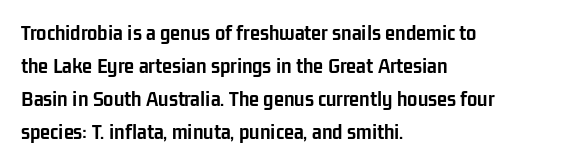
{"italic": "no", "bold": "yes", "underline": "no", "align": "left", "line_spacing": "normal", "line_spacing_ratio": 1.43, "letter_spacing": "normal", "letter_spacing_em": 0.0, "glyph_px": 23}
